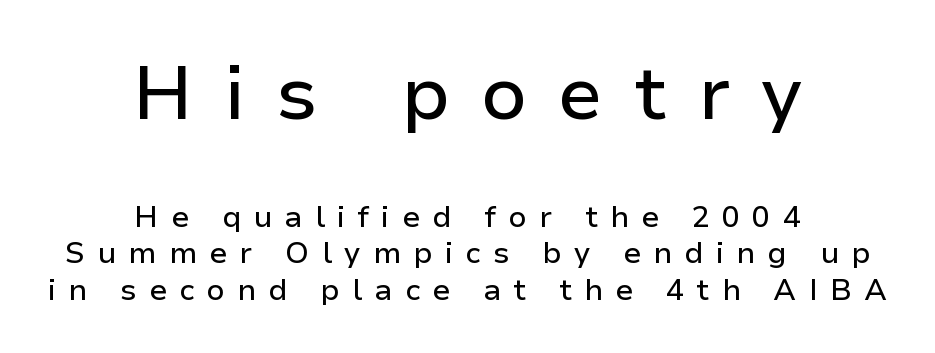
The image shows 76 px sans-serif type, upright; set centered, line spacing 1.22x, unusually wide letter spacing (+0.41 em), not underlined; the first (top) block is 2.53x larger; low stroke contrast and a medium x-height.
